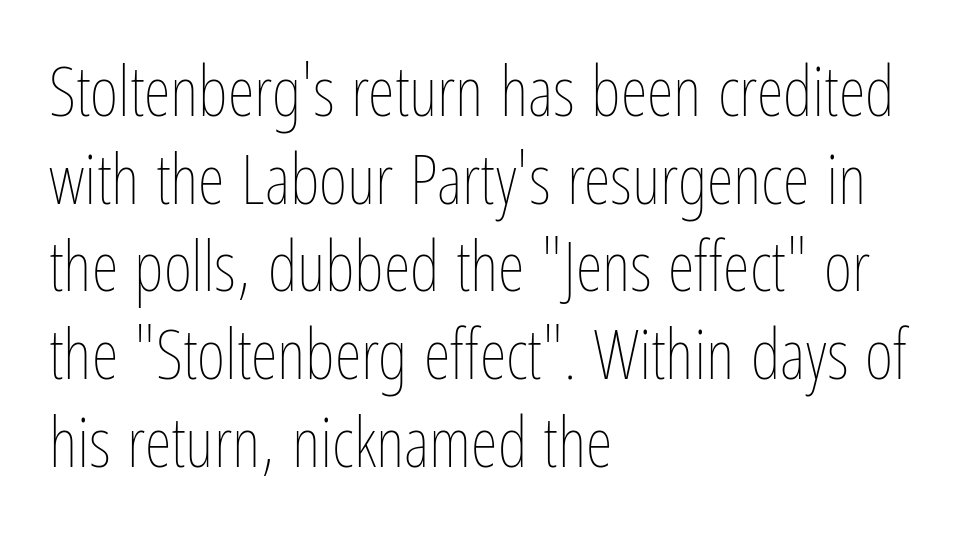
The image shows 69 px thin, condensed type, upright; set left-aligned, normal line spacing (1.27x), normal letter spacing, not underlined; low stroke contrast and a medium x-height.
